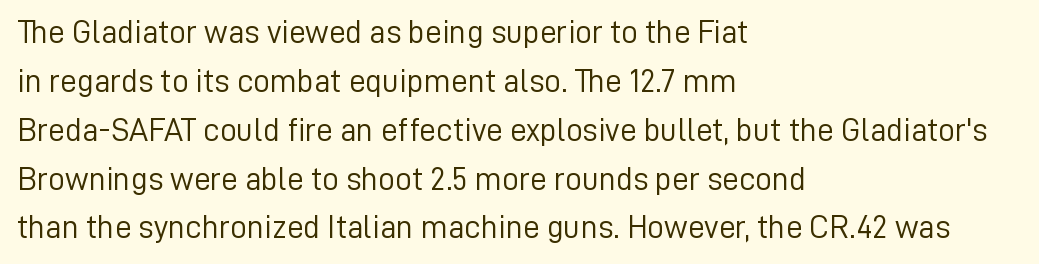
Q: Is the text bold? A: No.
Q: Is the text italic (slanted)? A: No, it is upright.
Q: Is the typeface a serif or a sans-serif typeface? A: Sans-serif.
Q: Is the text underlined? A: No.
Q: How is the paragraph aligned? A: Left-aligned.
Q: Is the spacing between letters normal or unusually wide? A: Normal.
Q: Is the spacing between lines tight, normal or loose? A: Normal.
Q: Width (condensed, normal, or wide)? A: Normal.
Q: Stroke contrast? A: Low.
Q: x-height? A: Medium.
Q: Monospaced? A: No.
